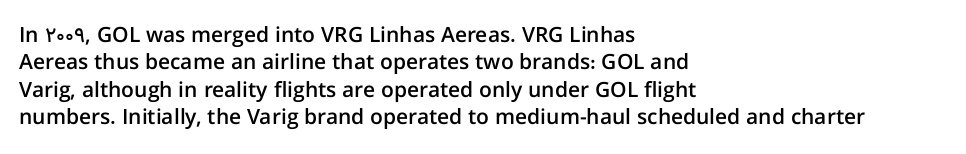
Q: Is the text bold? A: Semi-bold.
Q: Is the text italic (slanted)? A: No, it is upright.
Q: Is the text underlined? A: No.
Q: How is the paragraph aligned? A: Left-aligned.
Q: Is the spacing between letters normal or unusually wide? A: Normal.
Q: Is the spacing between lines tight, normal or loose? A: Normal.
